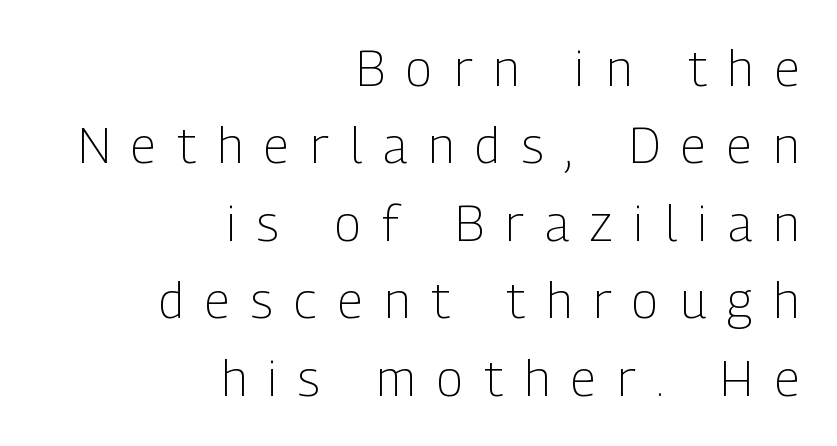
Q: Is the text bold? A: No.
Q: Is the text italic (slanted)? A: No, it is upright.
Q: Is the typeface a serif or a sans-serif typeface? A: Sans-serif.
Q: Is the text underlined? A: No.
Q: How is the paragraph aligned? A: Right-aligned.
Q: Is the spacing between letters normal or unusually wide? A: Unusually wide.
Q: Is the spacing between lines tight, normal or loose? A: Normal.
Q: Width (condensed, normal, or wide)? A: Condensed.
Q: Stroke contrast? A: Low.
Q: x-height? A: Medium.
Q: Monospaced? A: No.
